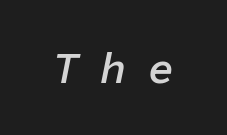
What stands out about the letter spacing? Its width — letters are far apart. These lines carry some extra weight — a demibold, not a full bold. Spacing verdict: monospaced, one width for all characters. In terms of posture, this sample is oblique. Nobody drew a line under any word here.
